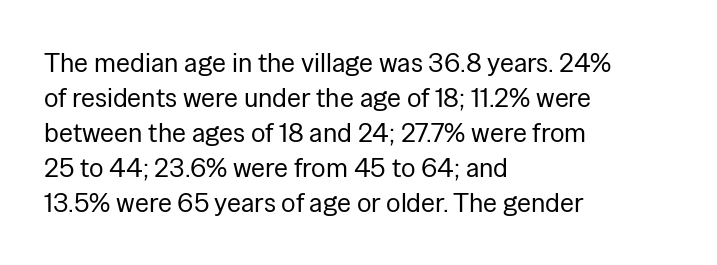
Q: Is the text bold? A: No.
Q: Is the text italic (slanted)? A: No, it is upright.
Q: Is the text underlined? A: No.
Q: How is the paragraph aligned? A: Left-aligned.
Q: Is the spacing between letters normal or unusually wide? A: Normal.
Q: Is the spacing between lines tight, normal or loose? A: Normal.
